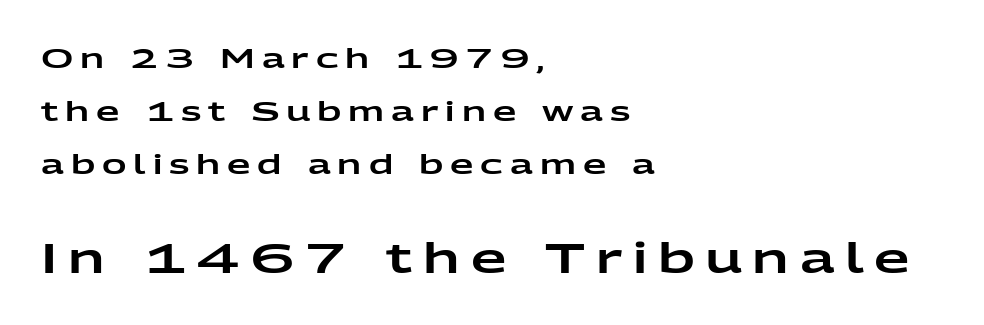
Q: Is the text italic (slanted)? A: No, it is upright.
Q: Is the typeface a serif or a sans-serif typeface? A: Sans-serif.
Q: Is the text underlined? A: No.
Q: How is the paragraph aligned? A: Left-aligned.
Q: Is the spacing between letters normal or unusually wide? A: Unusually wide.
Q: Is the spacing between lines tight, normal or loose? A: Loose.
Q: Which block of text is set in a larger size, the first (top) or the second (bottom)? A: The second (bottom) one.
Q: Width (condensed, normal, or wide)? A: Wide.
Q: Stroke contrast? A: Low.
Q: x-height? A: Medium.
Q: Monospaced? A: No.
